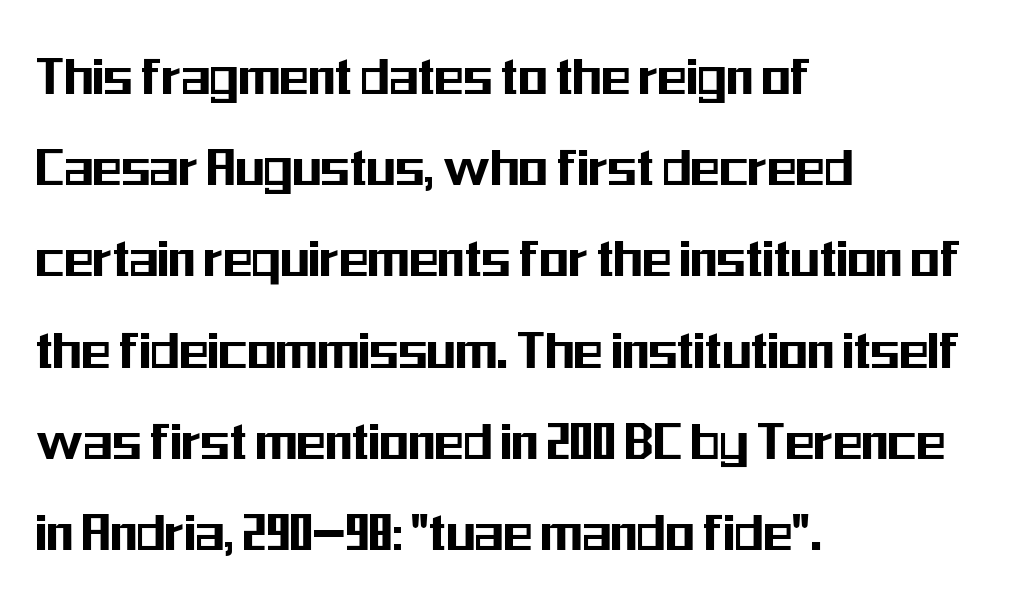
{"serif": "no", "italic": "no", "width": "condensed", "stroke_contrast": "medium", "x_height": "medium", "monospaced": "no", "underline": "no", "align": "left", "line_spacing": "normal", "line_spacing_ratio": 1.52, "letter_spacing": "normal", "letter_spacing_em": 0.0, "glyph_px": 60}
